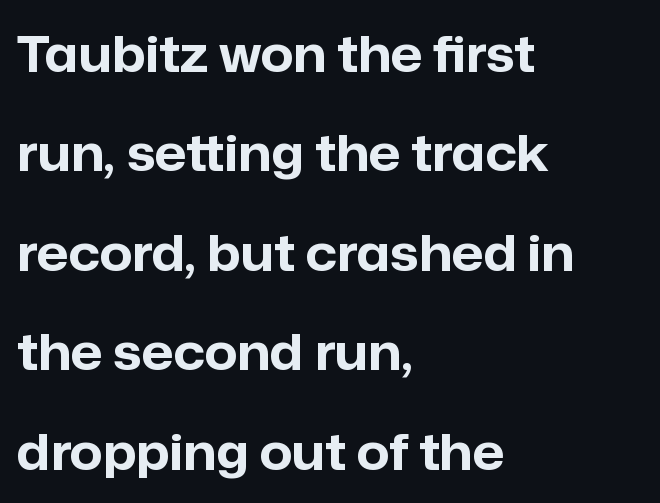
{"serif": "no", "italic": "no", "bold": "yes", "weight": "bold", "width": "normal", "stroke_contrast": "low", "x_height": "medium", "monospaced": "no", "underline": "no", "align": "left", "line_spacing": "loose", "line_spacing_ratio": 1.99, "letter_spacing": "normal", "letter_spacing_em": 0.0, "glyph_px": 50}
